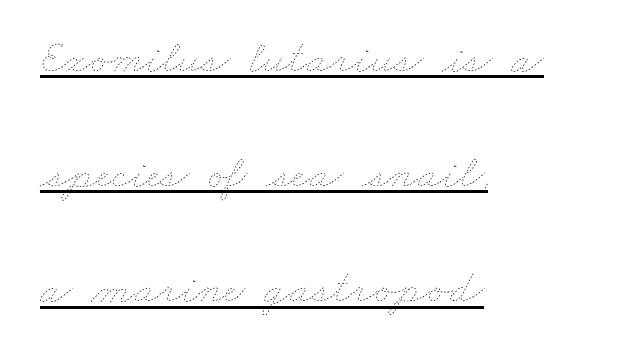
{"bold": "no", "weight": "thin", "width": "wide", "stroke_contrast": "low", "x_height": "small", "monospaced": "no", "underline": "yes", "align": "left", "line_spacing": "loose", "line_spacing_ratio": 2.45, "letter_spacing": "normal", "letter_spacing_em": 0.0, "glyph_px": 47}
